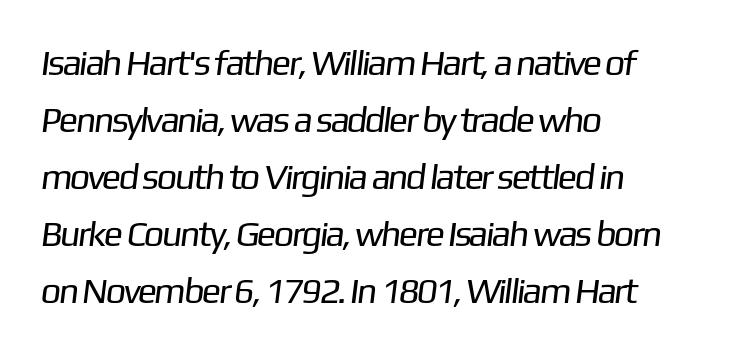
The image shows 36 px regular-weight sans-serif type; set left-aligned, normal line spacing (1.58x), normal letter spacing, not underlined; low stroke contrast and a medium x-height.
